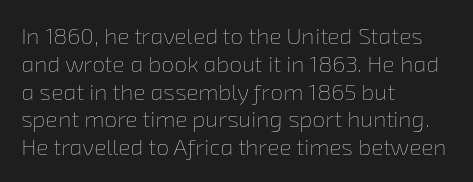
{"bold": "no", "underline": "no", "align": "left", "line_spacing_ratio": 1.21, "letter_spacing": "normal", "letter_spacing_em": 0.0, "glyph_px": 23}
